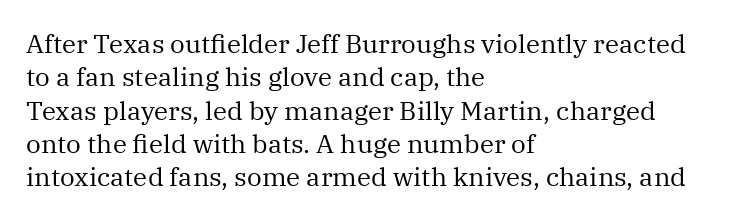
Q: Is the text bold? A: No.
Q: Is the text italic (slanted)? A: No, it is upright.
Q: Is the text underlined? A: No.
Q: How is the paragraph aligned? A: Left-aligned.
Q: Is the spacing between letters normal or unusually wide? A: Normal.
Q: Is the spacing between lines tight, normal or loose? A: Normal.
